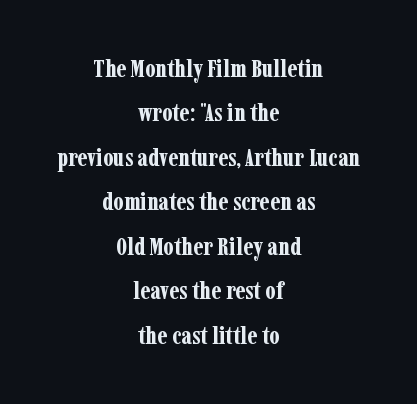
Q: Is the text bold? A: Yes.
Q: Is the text italic (slanted)? A: No, it is upright.
Q: Is the text underlined? A: No.
Q: How is the paragraph aligned? A: Centered.
Q: Is the spacing between letters normal or unusually wide? A: Normal.
